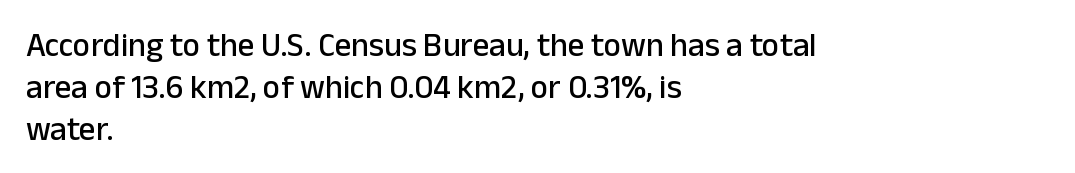
Q: Is the text italic (slanted)? A: No, it is upright.
Q: Is the typeface a serif or a sans-serif typeface? A: Sans-serif.
Q: Is the text underlined? A: No.
Q: How is the paragraph aligned? A: Left-aligned.
Q: Is the spacing between letters normal or unusually wide? A: Normal.
Q: Is the spacing between lines tight, normal or loose? A: Normal.
Q: Width (condensed, normal, or wide)? A: Normal.
Q: Stroke contrast? A: Low.
Q: x-height? A: Medium.
Q: Monospaced? A: No.
